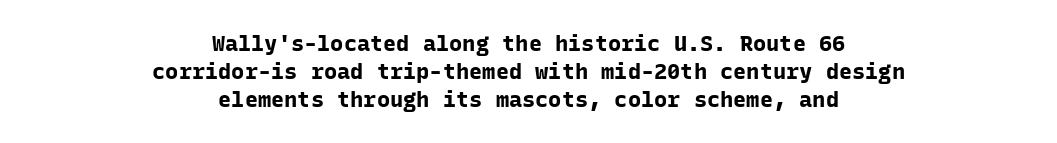
Q: Is the text bold? A: Yes.
Q: Is the text italic (slanted)? A: No, it is upright.
Q: Is the text underlined? A: No.
Q: How is the paragraph aligned? A: Centered.
Q: Is the spacing between letters normal or unusually wide? A: Normal.
Q: Is the spacing between lines tight, normal or loose? A: Normal.
